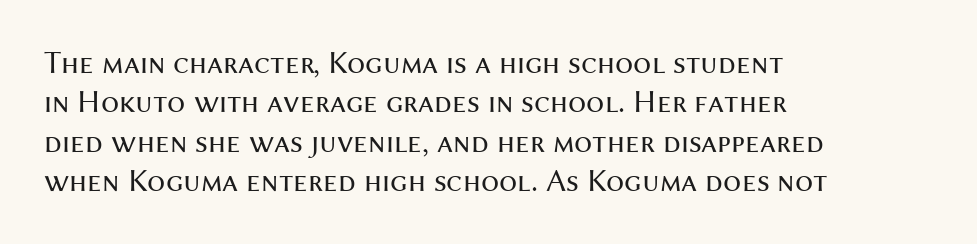
The image shows 32 px regular-weight sans-serif type, upright; set left-aligned, line spacing 1.23x, normal letter spacing, not underlined; medium stroke contrast and a medium x-height.
